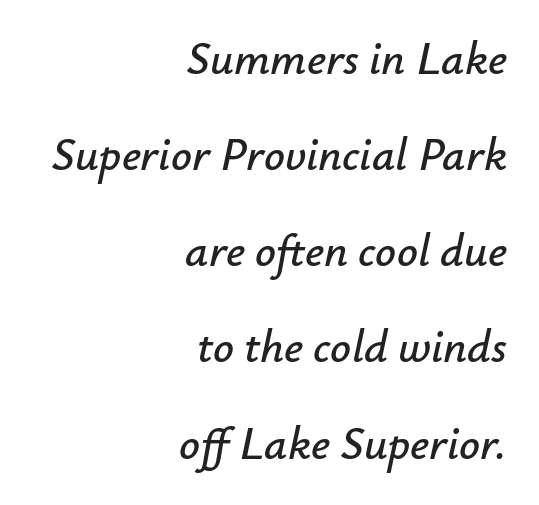
In terms of letterspacing, this is plain default setting. The baseline area is clear. The passage shown stacks its lines with a broad gap. Designer's note — italics engaged. The rag falls on the left side of this text block.
